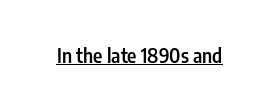
{"italic": "no", "bold": "semi", "underline": "yes", "letter_spacing": "normal", "letter_spacing_em": 0.0, "glyph_px": 20}
